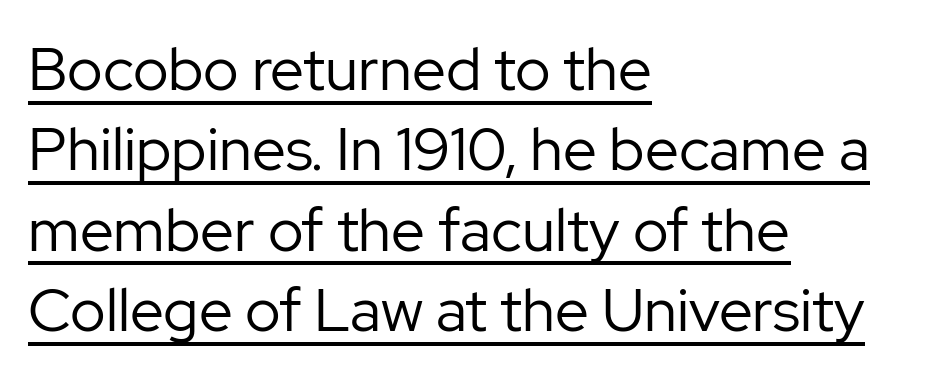
The rendering uses a moderate line-height, typical for paragraphs. Each letter keeps its own natural width here, so spacing adapts to shape. Underlined type. Weight: in the light-to-regular range. Do the letters lean? They stand straight.
